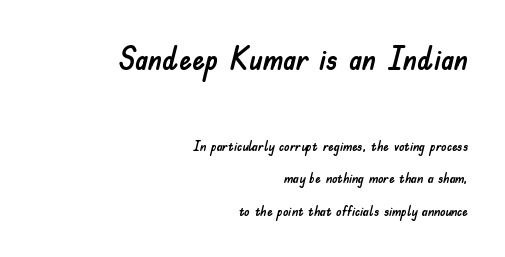
Nobody drew a line under any word here. The letters advance in unequal steps, a hallmark of proportional type. Which margin do the lines hug? The right one — the left edge is uneven.
